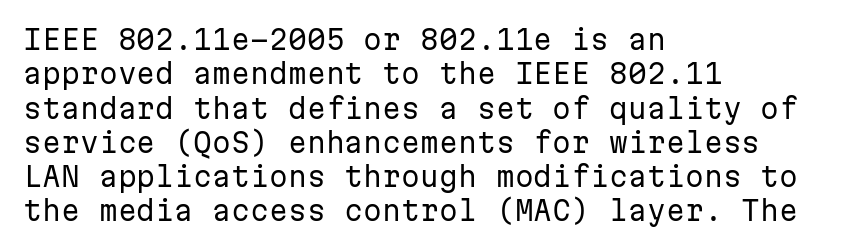
The letterforms sit at book weight or below. Honestly, the letter spacing is just normal — you wouldn't notice it. The type sits square on the baseline with zero lean. Unmarked baselines from the first word to the last. The text block is weighted toward the left margin, trailing off unevenly rightward. The designer left line spacing at the default.
